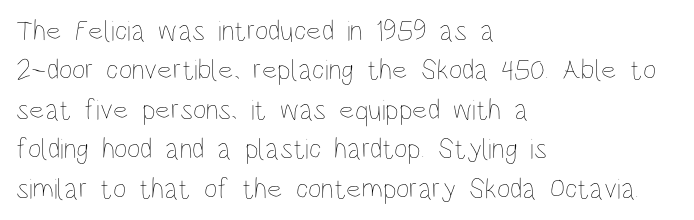
Do the characters align in a grid? No, the font is proportional. What's the leading like? Ordinary, nothing unusual. The specimen reads as upright at a glance. No heavy texture on the line: the type isn't bold.
